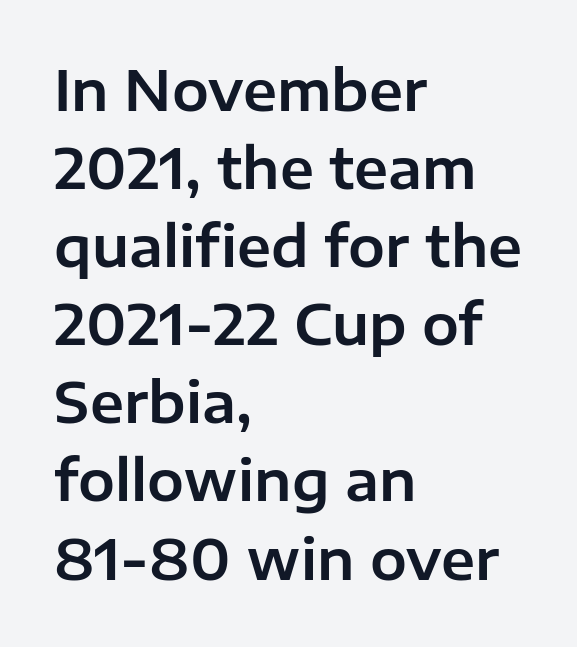
The image shows 55 px sans-serif type, upright; set left-aligned, normal line spacing (1.42x), normal letter spacing, not underlined; low stroke contrast and a medium x-height.
